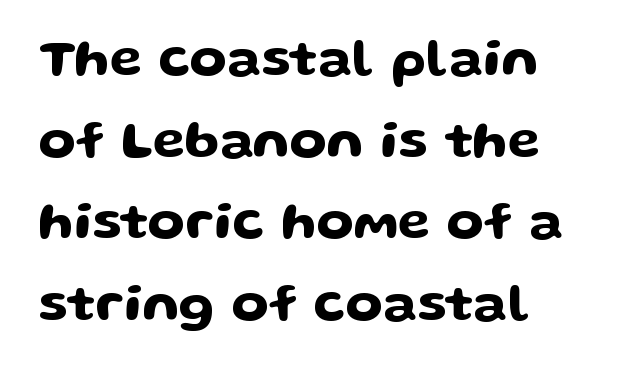
Q: Is the text italic (slanted)? A: No, it is upright.
Q: Is the typeface a serif or a sans-serif typeface? A: Sans-serif.
Q: Is the text underlined? A: No.
Q: Is the spacing between letters normal or unusually wide? A: Normal.
Q: Is the spacing between lines tight, normal or loose? A: Normal.
Q: Width (condensed, normal, or wide)? A: Wide.
Q: Stroke contrast? A: Low.
Q: x-height? A: Medium.
Q: Monospaced? A: No.
